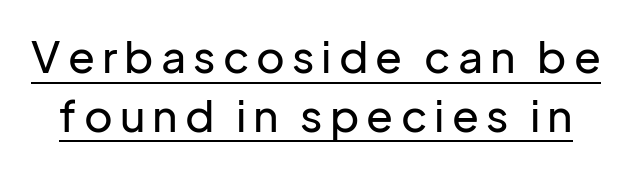
{"serif": "no", "italic": "no", "width": "normal", "stroke_contrast": "low", "x_height": "medium", "monospaced": "no", "underline": "yes", "line_spacing": "normal", "line_spacing_ratio": 1.33, "glyph_px": 44}
